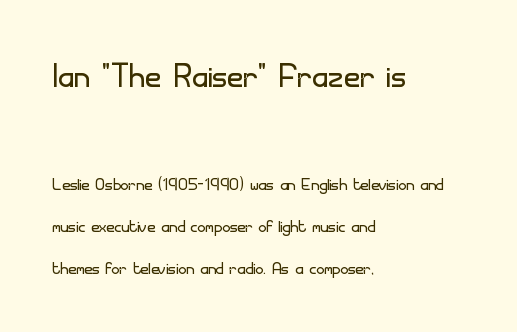
Q: Is the text bold? A: No.
Q: Is the text italic (slanted)? A: No, it is upright.
Q: Is the typeface a serif or a sans-serif typeface? A: Sans-serif.
Q: Is the text underlined? A: No.
Q: How is the paragraph aligned? A: Left-aligned.
Q: Is the spacing between letters normal or unusually wide? A: Normal.
Q: Is the spacing between lines tight, normal or loose? A: Loose.
Q: Which block of text is set in a larger size, the first (top) or the second (bottom)? A: The first (top) one.
Q: Width (condensed, normal, or wide)? A: Normal.
Q: Stroke contrast? A: Low.
Q: x-height? A: Small.
Q: Monospaced? A: No.
